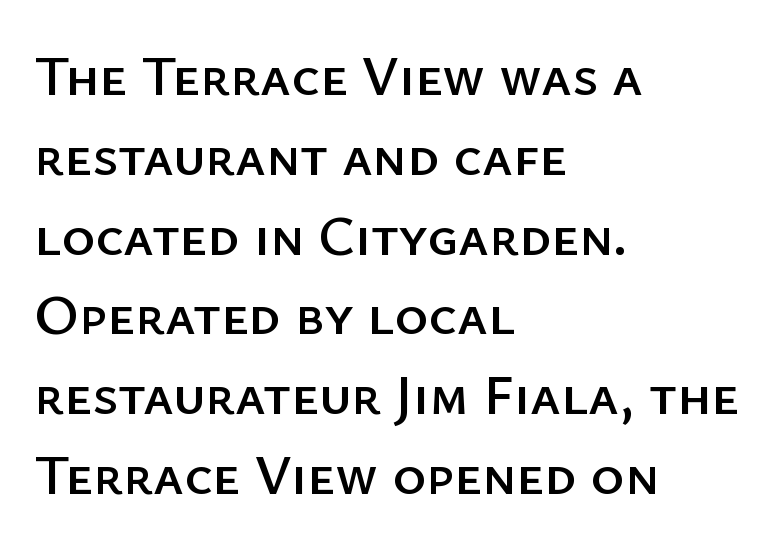
{"serif": "no", "italic": "no", "width": "normal", "stroke_contrast": "low", "x_height": "medium", "monospaced": "no", "underline": "no", "align": "left", "line_spacing": "normal", "line_spacing_ratio": 1.4, "letter_spacing": "normal", "letter_spacing_em": 0.0, "glyph_px": 57}
